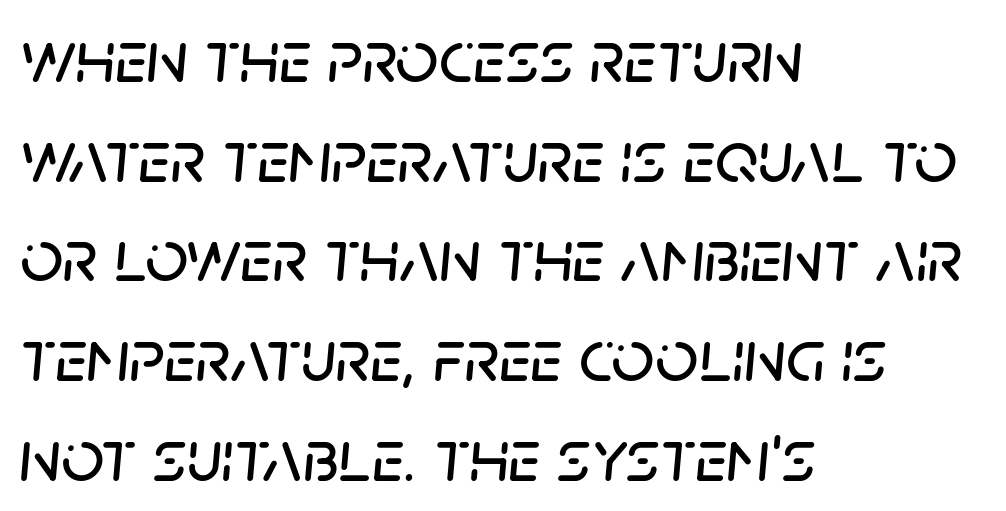
Characters are canted at an angle relative to the baseline's perpendicular. Do the characters align in a grid? No, the font is proportional. The line texture is even and compact thanks to regular tracking. The strip under each line holds only bare page. In CSS terms this would be text-align: left.
